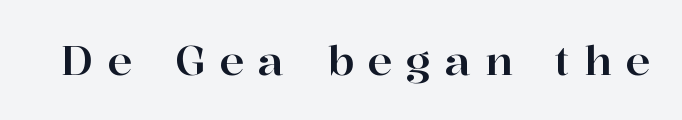
The image shows 41 px serif type, upright; set unusually wide letter spacing (+0.34 em), not underlined; high stroke contrast and a medium x-height.
